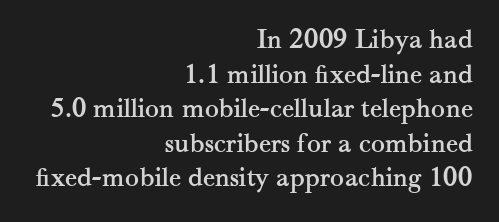
Q: Is the text italic (slanted)? A: No, it is upright.
Q: Is the typeface a serif or a sans-serif typeface? A: Serif.
Q: Is the text underlined? A: No.
Q: How is the paragraph aligned? A: Right-aligned.
Q: Is the spacing between letters normal or unusually wide? A: Normal.
Q: Width (condensed, normal, or wide)? A: Normal.
Q: Stroke contrast? A: Medium.
Q: x-height? A: Small.
Q: Monospaced? A: No.
